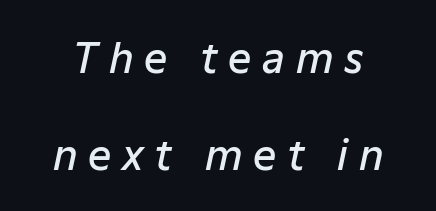
Q: Is the text bold? A: Semi-bold.
Q: Is the text italic (slanted)? A: Yes, it leans right by about 12 degrees.
Q: Is the text underlined? A: No.
Q: Is the spacing between letters normal or unusually wide? A: Unusually wide.
Q: Is the spacing between lines tight, normal or loose? A: Loose.
Q: Width (condensed, normal, or wide)? A: Normal.
Q: Stroke contrast? A: Low.
Q: x-height? A: Medium.
Q: Monospaced? A: No.
